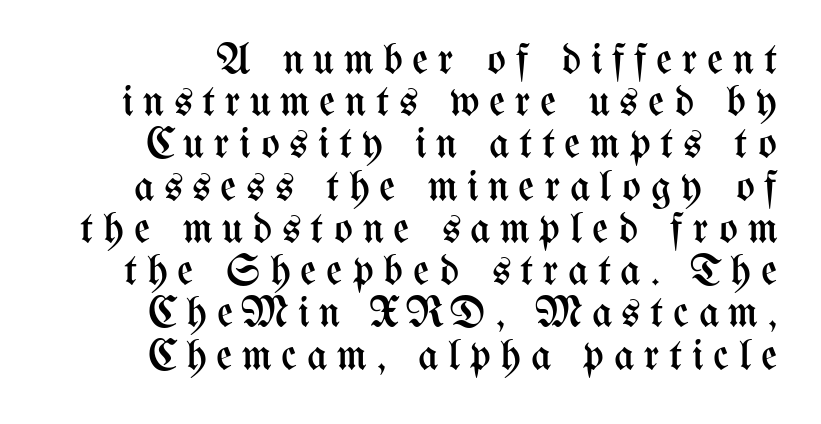
The specimen omits any rule beneath the text block's lines. Looks like regular typesetting: each glyph gets only the width it needs. A typesetter would mark this as roman, not italic. Each word looks stretched out because of the extra space between its letters.
